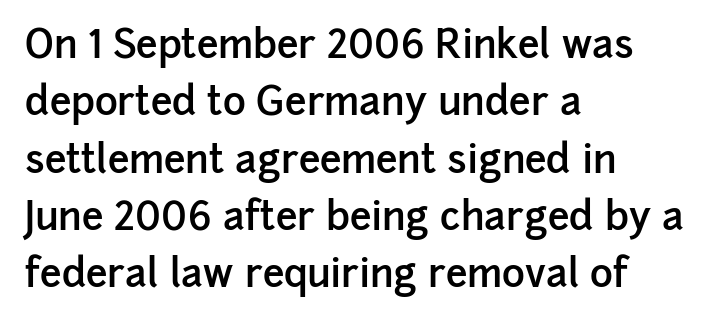
{"serif": "no", "italic": "no", "bold": "semi", "weight": "semibold", "width": "normal", "stroke_contrast": "low", "x_height": "medium", "monospaced": "no", "underline": "no", "align": "left", "line_spacing": "normal", "line_spacing_ratio": 1.47, "letter_spacing": "normal", "letter_spacing_em": 0.0, "glyph_px": 39}
